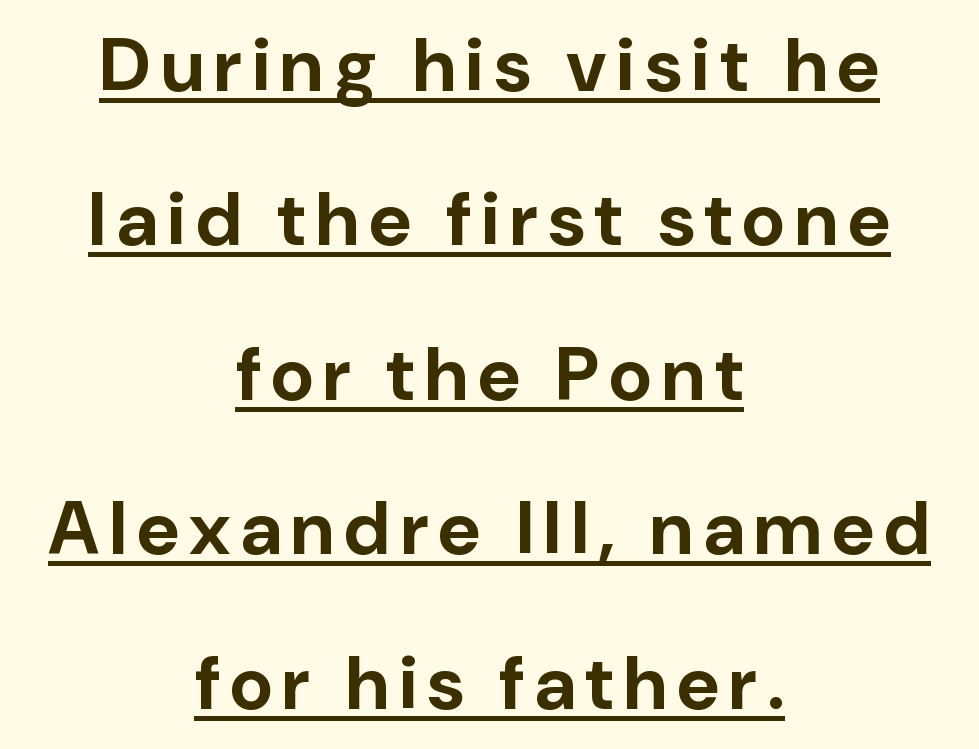
{"serif": "no", "italic": "no", "bold": "yes", "weight": "bold", "width": "normal", "stroke_contrast": "low", "x_height": "medium", "monospaced": "no", "underline": "yes", "align": "center", "line_spacing": "loose", "line_spacing_ratio": 2.06, "glyph_px": 75}
